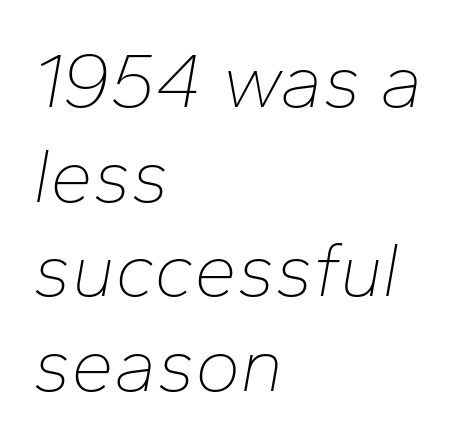
Leftover space on each line is placed entirely after the last word. The letters advance in unequal steps, a hallmark of proportional type. A quiet, ordinary-to-light weight characterises the typeface. A typesetter would call this zero additional tracking.
